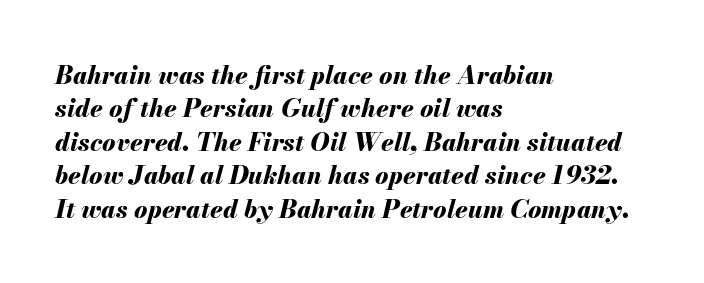
The paragraph has a hard left edge and a soft right edge. Weight: bold. The specimen reads as italic at a glance. In terms of leading, this rendering sits right in the middle. The letterforms sit shoulder to shoulder at normal distance.
